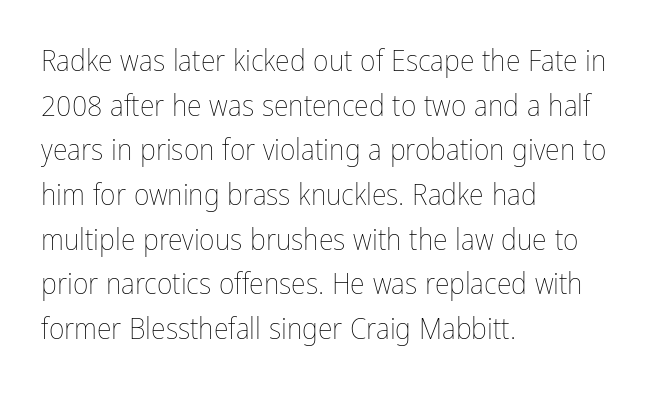
{"italic": "no", "bold": "no", "weight": "thin", "width": "condensed", "stroke_contrast": "low", "x_height": "medium", "monospaced": "no", "underline": "no", "align": "left", "line_spacing": "normal", "line_spacing_ratio": 1.49, "letter_spacing": "normal", "letter_spacing_em": 0.0, "glyph_px": 30}
